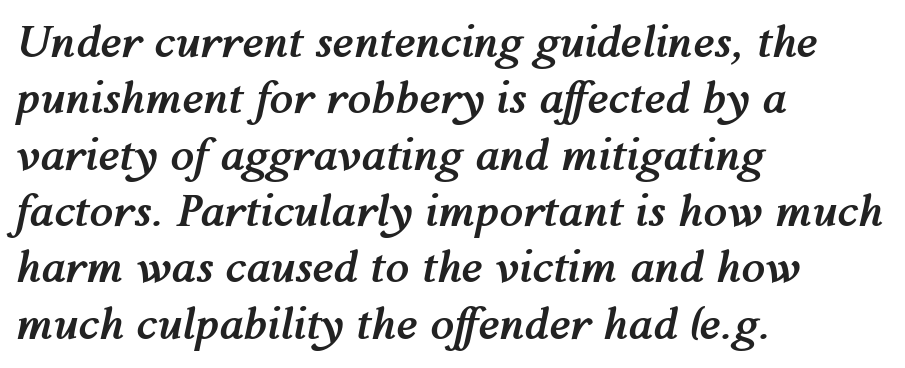
The image shows 43 px semibold type, italic (leaning right); set left-aligned, normal line spacing (1.31x), normal letter spacing, not underlined; medium stroke contrast and a medium x-height.
